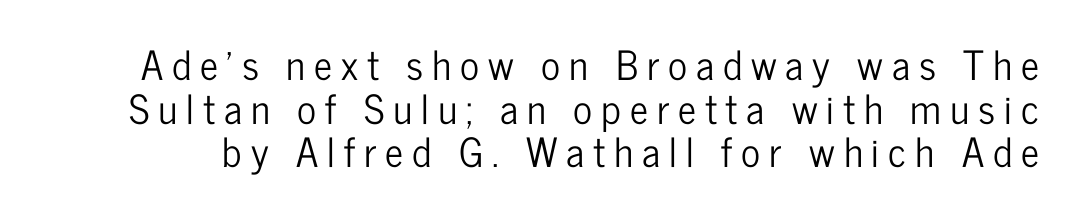
The image shows 40 px condensed sans-serif type, upright; set tight line spacing (1.09x), unusually wide letter spacing (+0.22 em), not underlined; low stroke contrast and a medium x-height.
